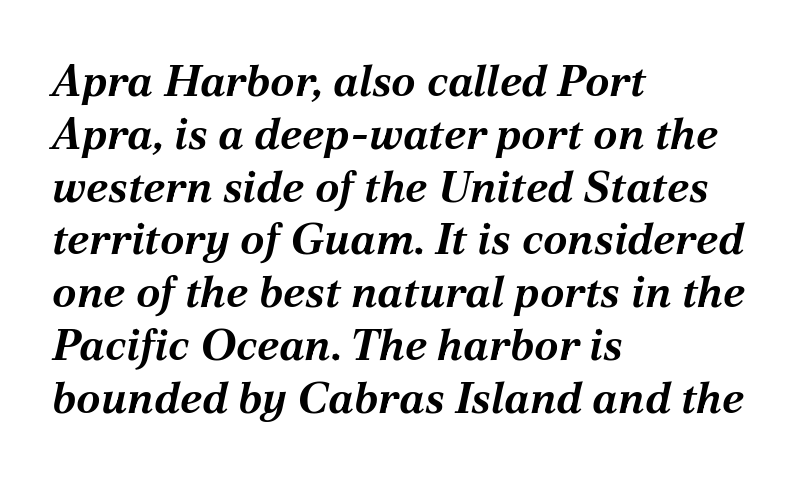
This sample has the flowing, uneven cadence of proportional lettering. If you drew a line through each stem, it would be angled. How heavy is the stroke? Heavy — this is a bold. Words float on clear page, feet unadorned. Spacing between characters is what you'd get straight out of the box.
